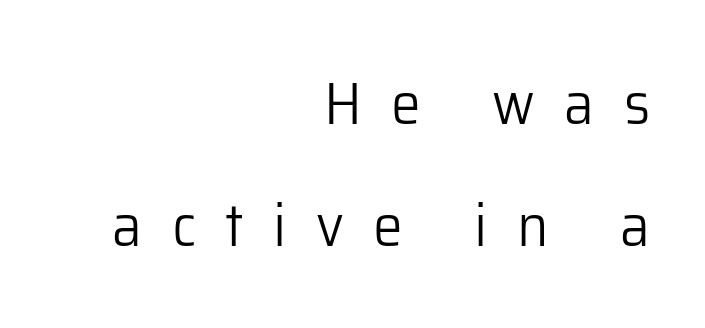
Vertical strokes here are truly vertical. Proportional: the letters do not fall into vertical columns. Caption: multi-line text, flush right, ragged left. Weight: in the light-to-regular range.
